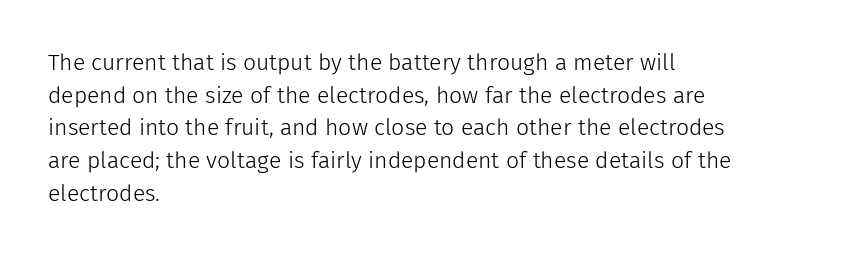
Characters follow at the spacing the type designer built in. The letterforms sit at book weight or below. Rendered with straight, roman letterforms. The rows are spaced the way most documents space them. The strip under each line holds only bare page.
